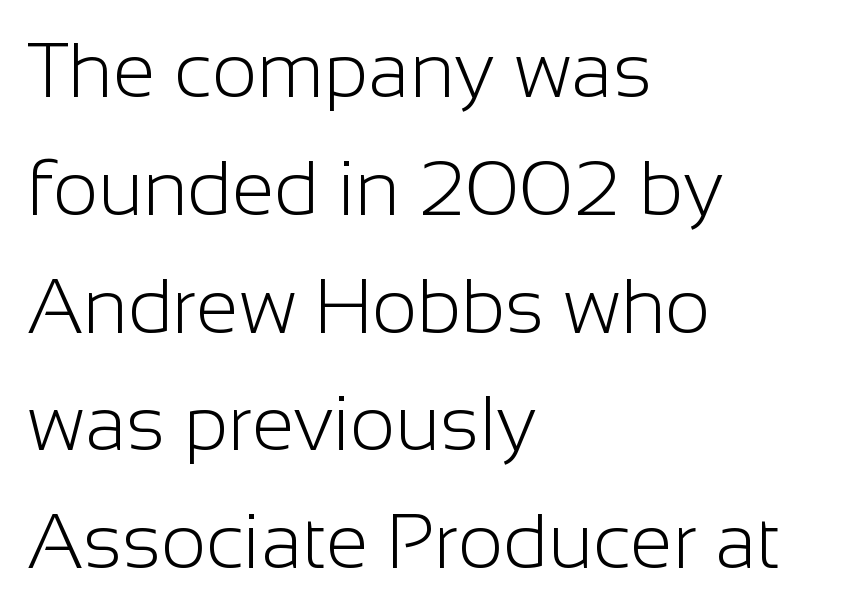
Clear beneath every line of the passage. Looks like regular typesetting: each glyph gets only the width it needs. What kind of face is this? One without serifs — a sans. Does the lettering tilt? It doesn't — this is upright.
